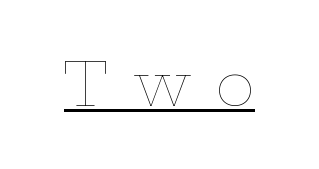
This is not heavy type; no bold has been used. Ordinary non-slanted type is in use. Here the designer chose a conventional face with non-uniform glyph widths. The rendering uses the underline text-decoration.
